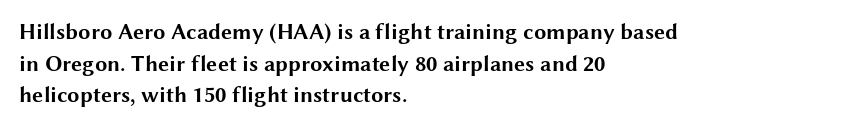
{"italic": "no", "bold": "yes", "underline": "no", "align": "left", "line_spacing": "normal", "line_spacing_ratio": 1.44, "letter_spacing": "normal", "letter_spacing_em": 0.0, "glyph_px": 22}
